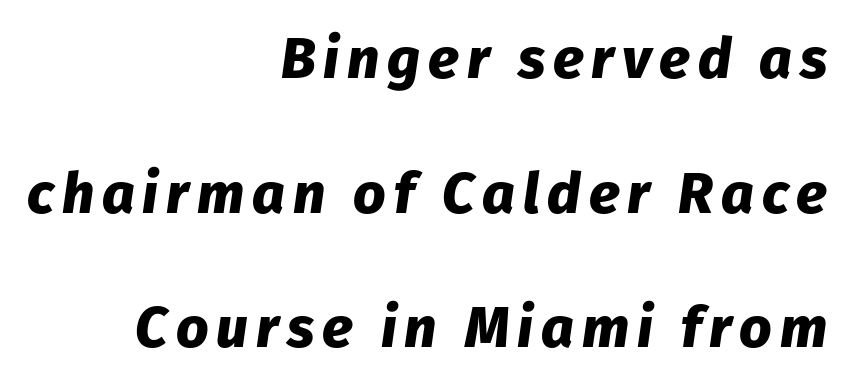
{"italic": "yes", "lean": "right", "slant_degrees": 8, "bold": "yes", "weight": "heavy", "width": "normal", "stroke_contrast": "low", "x_height": "medium", "monospaced": "no", "underline": "no", "align": "right", "line_spacing": "loose", "line_spacing_ratio": 2.36, "glyph_px": 57}
